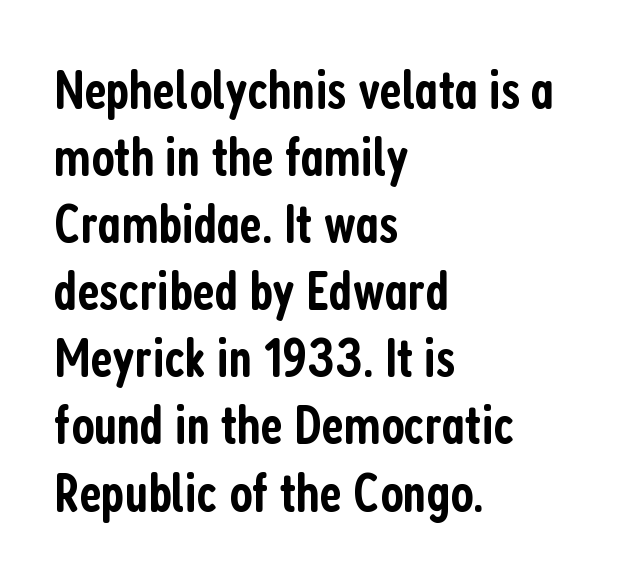
{"serif": "no", "italic": "no", "bold": "semi", "weight": "semibold", "width": "condensed", "stroke_contrast": "low", "x_height": "medium", "monospaced": "no", "underline": "no", "align": "left", "line_spacing_ratio": 1.22, "letter_spacing": "normal", "letter_spacing_em": 0.0, "glyph_px": 55}
